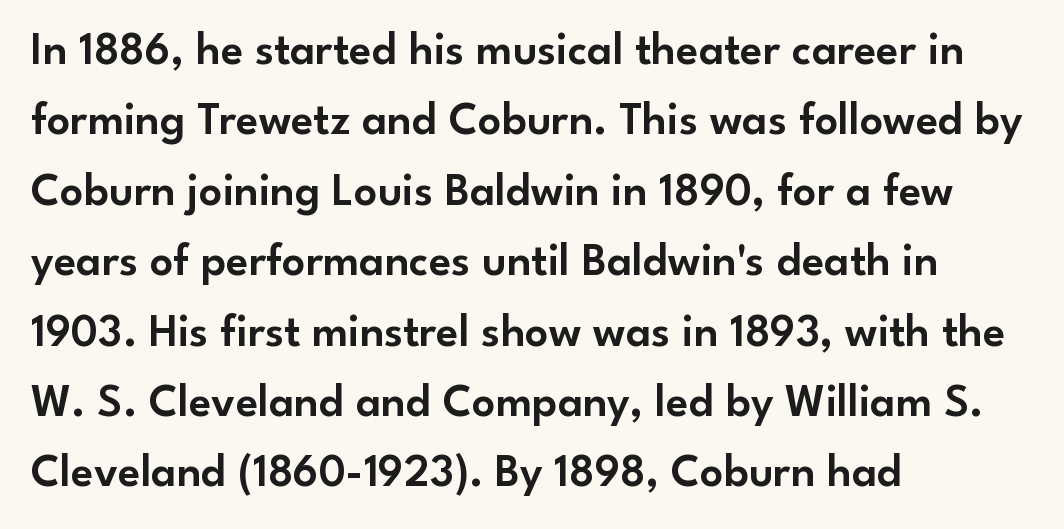
Q: Is the text italic (slanted)? A: No, it is upright.
Q: Is the typeface a serif or a sans-serif typeface? A: Sans-serif.
Q: Is the text underlined? A: No.
Q: How is the paragraph aligned? A: Left-aligned.
Q: Is the spacing between letters normal or unusually wide? A: Normal.
Q: Is the spacing between lines tight, normal or loose? A: Normal.
Q: Width (condensed, normal, or wide)? A: Normal.
Q: Stroke contrast? A: Low.
Q: x-height? A: Small.
Q: Monospaced? A: No.
